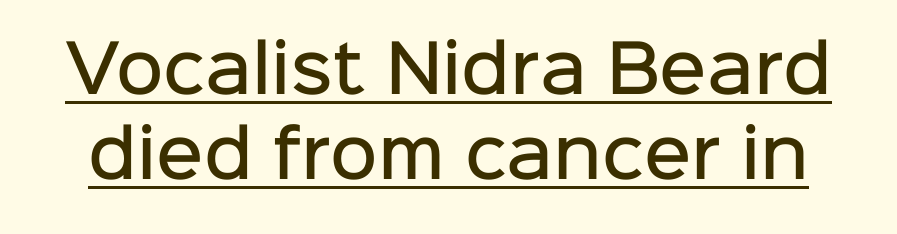
Q: Is the text bold? A: Semi-bold.
Q: Is the text italic (slanted)? A: No, it is upright.
Q: Is the typeface a serif or a sans-serif typeface? A: Sans-serif.
Q: Is the text underlined? A: Yes.
Q: Is the spacing between letters normal or unusually wide? A: Normal.
Q: Is the spacing between lines tight, normal or loose? A: Normal.
Q: Width (condensed, normal, or wide)? A: Normal.
Q: Stroke contrast? A: Low.
Q: x-height? A: Medium.
Q: Monospaced? A: No.
